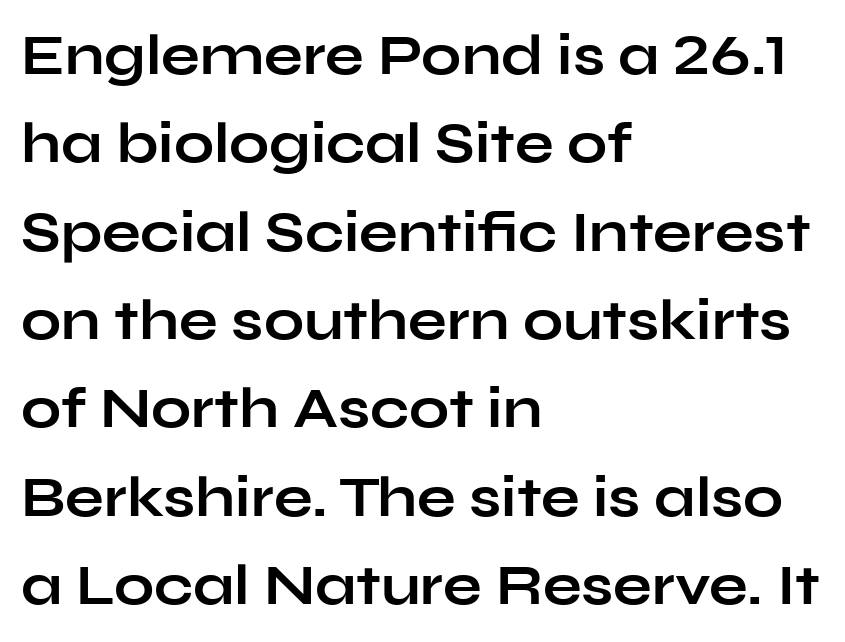
{"serif": "no", "italic": "no", "bold": "yes", "weight": "bold", "width": "wide", "stroke_contrast": "low", "x_height": "medium", "monospaced": "no", "underline": "no", "align": "left", "line_spacing": "normal", "line_spacing_ratio": 1.55, "letter_spacing": "normal", "letter_spacing_em": 0.0, "glyph_px": 57}
